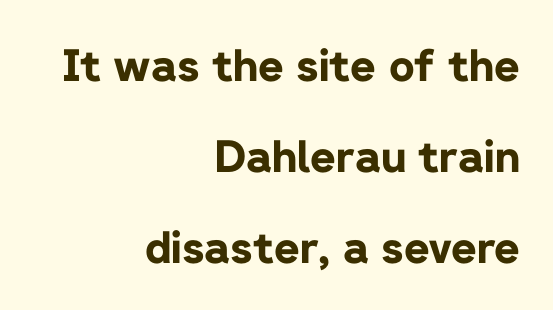
{"serif": "no", "italic": "no", "bold": "yes", "weight": "bold", "width": "normal", "stroke_contrast": "low", "x_height": "medium", "monospaced": "no", "underline": "no", "align": "right", "line_spacing": "loose", "line_spacing_ratio": 2.07, "letter_spacing": "normal", "letter_spacing_em": 0.0, "glyph_px": 44}
